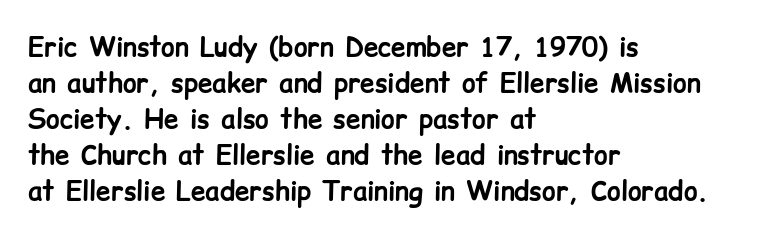
{"italic": "no", "bold": "yes", "underline": "no", "align": "left", "line_spacing": "normal", "line_spacing_ratio": 1.38, "letter_spacing": "normal", "letter_spacing_em": 0.0, "glyph_px": 26}
